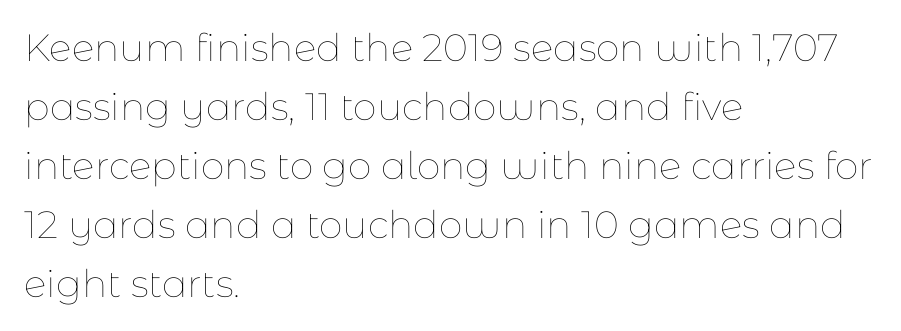
The image shows 38 px thin type, upright; set left-aligned, normal line spacing (1.55x), normal letter spacing, not underlined; low stroke contrast and a medium x-height.
